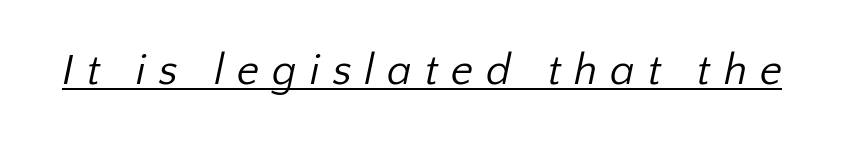
Examine the stroke ends and you'll find no serifs. Bold? No — there's no thickening of the strokes. In designer terms, the underline attribute is active on this setting. Words appear elongated and porous because spacing is wide. Character widths vary here, with narrow letters taking less room than wide ones.
